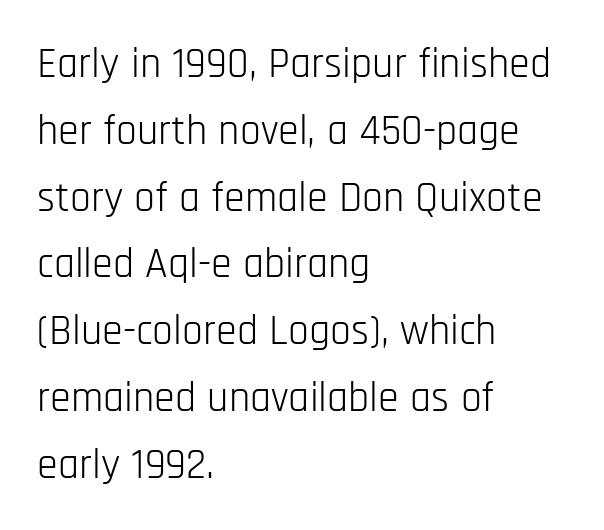
The baseline area is clear. This rendering employs a face without finishing strokes, i.e., a sans-serif. Vertical spacing — default. The letterforms sit at book weight or below. Letter spacing: default. The setting favours the left margin, as ordinary paragraphs usually do.
